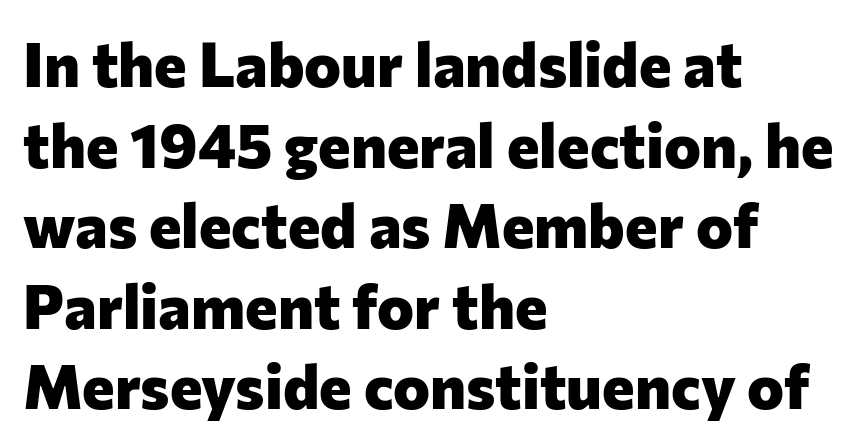
Q: Is the text bold? A: Yes.
Q: Is the text italic (slanted)? A: No, it is upright.
Q: Is the typeface a serif or a sans-serif typeface? A: Sans-serif.
Q: Is the text underlined? A: No.
Q: How is the paragraph aligned? A: Left-aligned.
Q: Is the spacing between letters normal or unusually wide? A: Normal.
Q: Is the spacing between lines tight, normal or loose? A: Normal.
Q: Width (condensed, normal, or wide)? A: Normal.
Q: Stroke contrast? A: Low.
Q: x-height? A: Medium.
Q: Monospaced? A: No.
